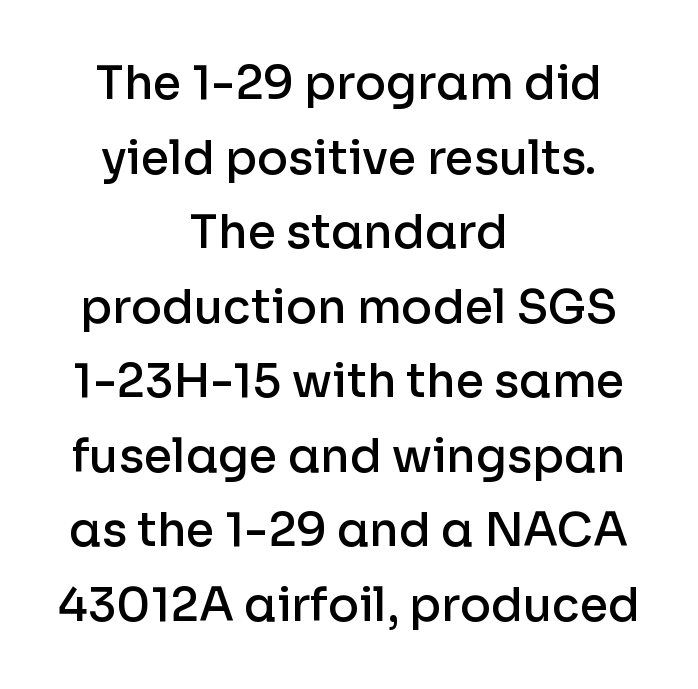
The setting favours the middle, as headings and verse often do. Quick note: not italic, upright. Honestly, the row spacing looks completely unremarkable. Think of a printed novel: that variable character pitch is what you see here.
